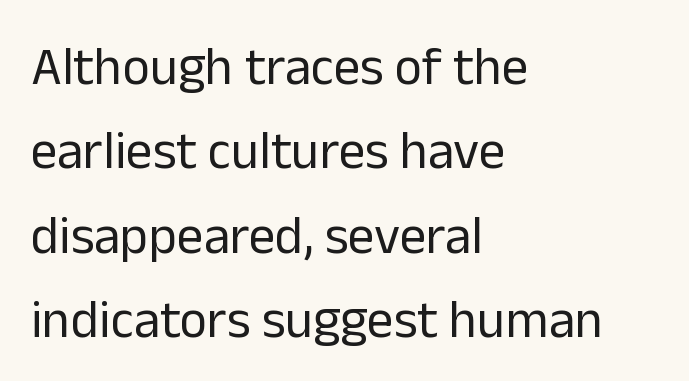
Q: Is the text bold? A: No.
Q: Is the text italic (slanted)? A: No, it is upright.
Q: Is the typeface a serif or a sans-serif typeface? A: Sans-serif.
Q: Is the text underlined? A: No.
Q: How is the paragraph aligned? A: Left-aligned.
Q: Is the spacing between letters normal or unusually wide? A: Normal.
Q: Is the spacing between lines tight, normal or loose? A: Normal.
Q: Width (condensed, normal, or wide)? A: Normal.
Q: Stroke contrast? A: Low.
Q: x-height? A: Medium.
Q: Monospaced? A: No.
